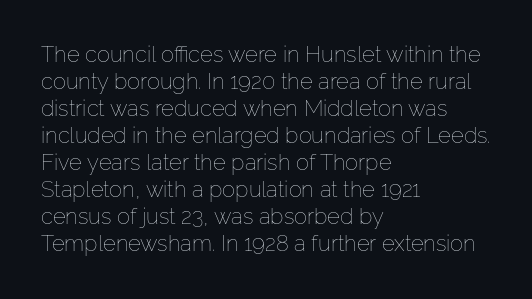
Q: Is the text bold? A: No.
Q: Is the text italic (slanted)? A: No, it is upright.
Q: Is the text underlined? A: No.
Q: How is the paragraph aligned? A: Left-aligned.
Q: Is the spacing between letters normal or unusually wide? A: Normal.
